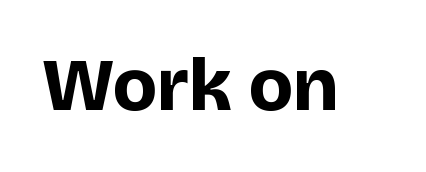
The image shows 73 px bold sans-serif type, upright; set normal letter spacing, not underlined; low stroke contrast and a large x-height.
